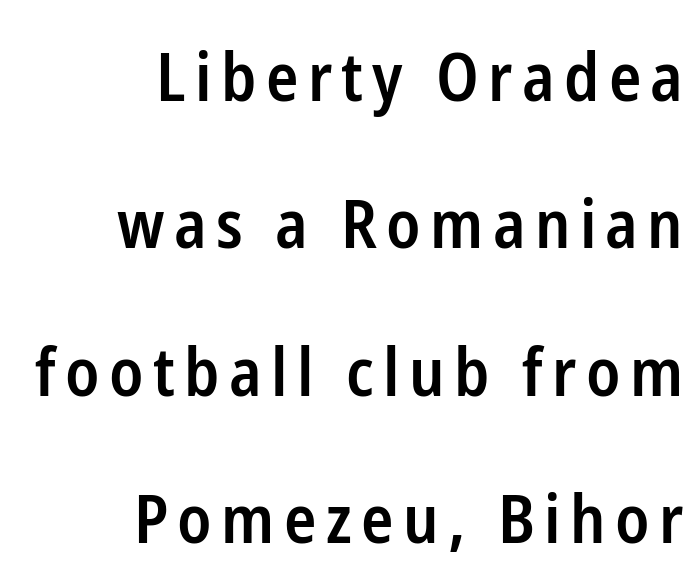
{"serif": "no", "italic": "no", "bold": "semi", "weight": "semibold", "width": "condensed", "stroke_contrast": "low", "x_height": "medium", "monospaced": "no", "underline": "no", "align": "right", "line_spacing": "loose", "line_spacing_ratio": 2.2, "glyph_px": 67}
